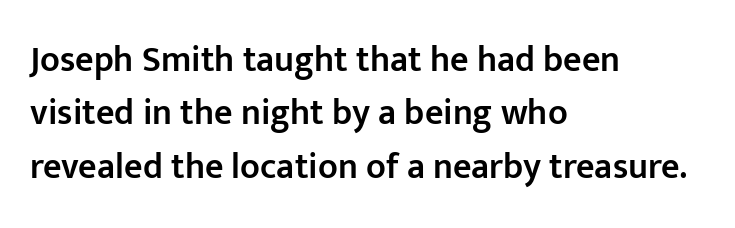
{"serif": "no", "italic": "no", "bold": "semi", "weight": "semibold", "width": "normal", "stroke_contrast": "low", "x_height": "medium", "monospaced": "no", "underline": "no", "align": "left", "line_spacing": "normal", "line_spacing_ratio": 1.48, "letter_spacing": "normal", "letter_spacing_em": 0.0, "glyph_px": 36}
